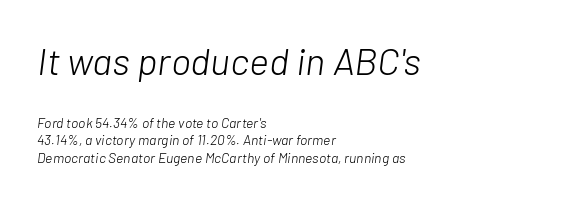
{"italic": "yes", "lean": "right", "slant_degrees": 7, "bold": "no", "weight": "light", "width": "normal", "stroke_contrast": "low", "x_height": "medium", "monospaced": "no", "underline": "no", "align": "left", "line_spacing_ratio": 1.23, "letter_spacing": "normal", "letter_spacing_em": 0.0, "larger_block": "first", "size_ratio": 2.71, "glyph_px": 38}
